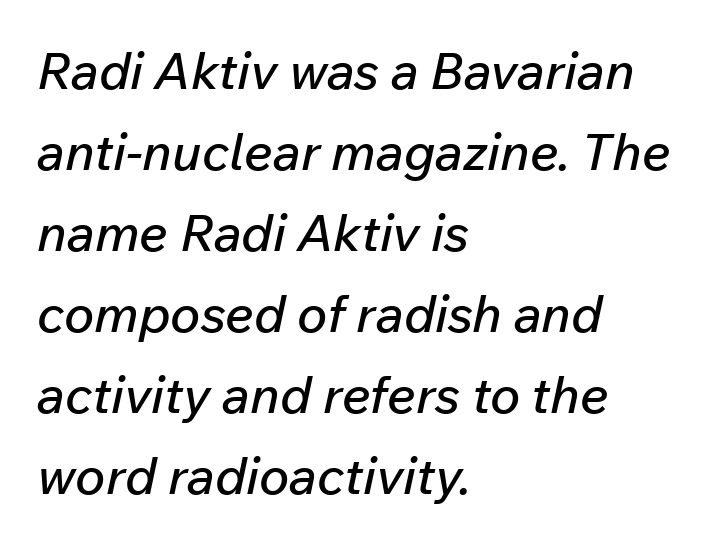
Q: Is the text italic (slanted)? A: Yes, it leans right by about 12 degrees.
Q: Is the text underlined? A: No.
Q: How is the paragraph aligned? A: Left-aligned.
Q: Is the spacing between letters normal or unusually wide? A: Normal.
Q: Is the spacing between lines tight, normal or loose? A: Normal.
Q: Width (condensed, normal, or wide)? A: Normal.
Q: Stroke contrast? A: Low.
Q: x-height? A: Medium.
Q: Monospaced? A: No.
